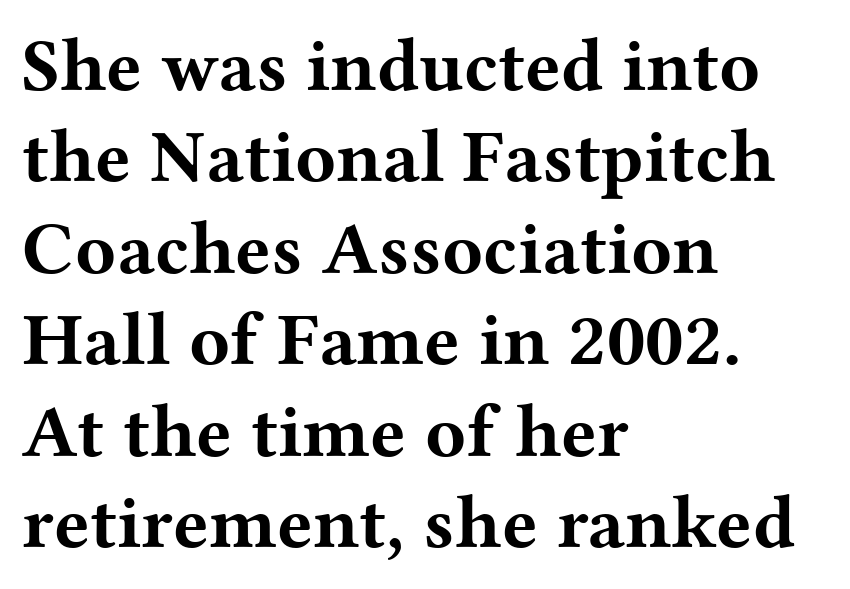
{"serif": "yes", "italic": "no", "bold": "yes", "weight": "bold", "width": "wide", "stroke_contrast": "medium", "x_height": "medium", "monospaced": "no", "underline": "no", "align": "left", "line_spacing_ratio": 1.22, "letter_spacing": "normal", "letter_spacing_em": 0.0, "glyph_px": 75}
